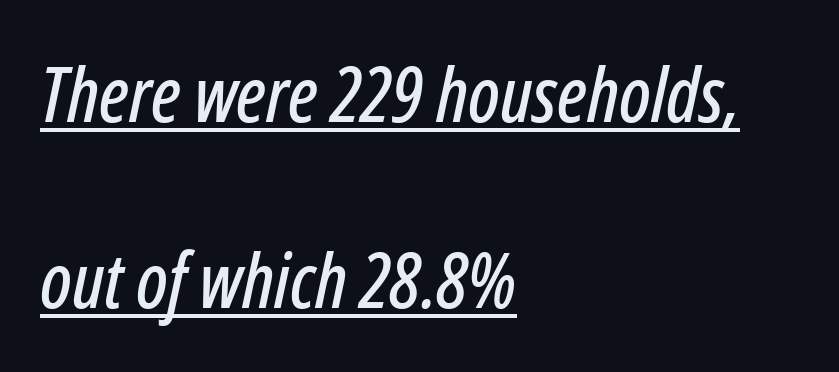
{"italic": "yes", "lean": "right", "slant_degrees": 12, "width": "condensed", "stroke_contrast": "low", "x_height": "medium", "monospaced": "no", "underline": "yes", "align": "left", "line_spacing": "loose", "line_spacing_ratio": 2.45, "letter_spacing": "normal", "letter_spacing_em": 0.0, "glyph_px": 76}
